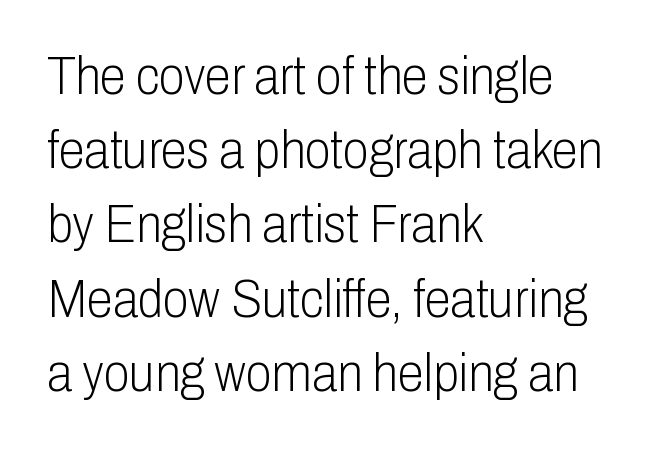
The image shows 53 px light, condensed sans-serif type, upright; set left-aligned, normal line spacing (1.4x), normal letter spacing, not underlined; low stroke contrast and a medium x-height.
